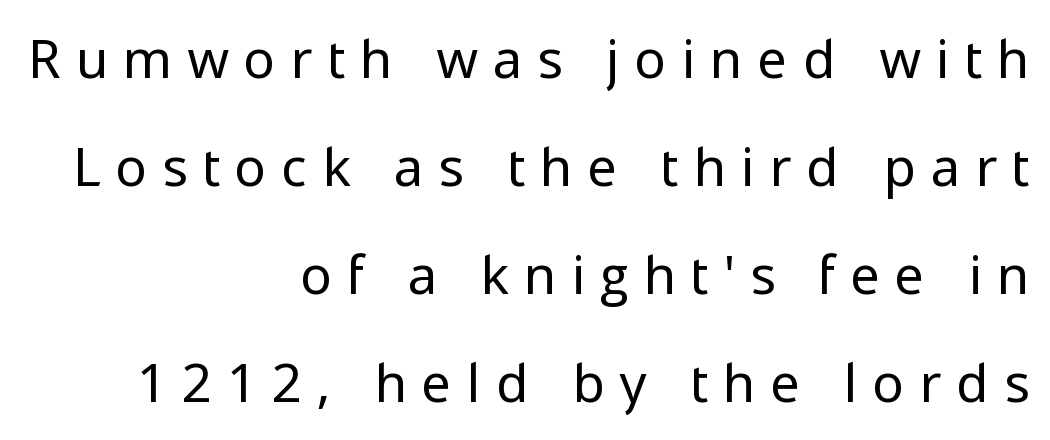
The image shows 53 px regular-weight sans-serif type, upright; set right-aligned, loose line spacing (2.04x), unusually wide letter spacing (+0.3 em), not underlined; low stroke contrast and a medium x-height.
